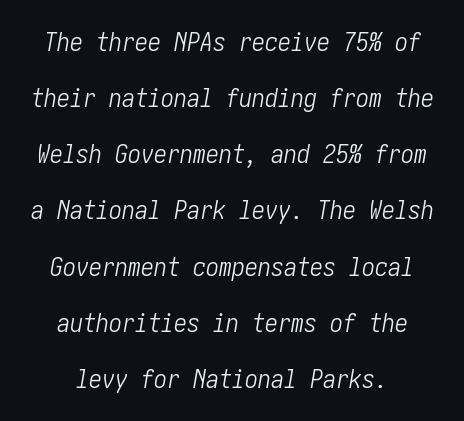
Q: Is the text bold? A: No.
Q: Is the text italic (slanted)? A: Yes, it leans right by about 10 degrees.
Q: Is the text underlined? A: No.
Q: How is the paragraph aligned? A: Centered.
Q: Is the spacing between letters normal or unusually wide? A: Normal.
Q: Is the spacing between lines tight, normal or loose? A: Loose.
